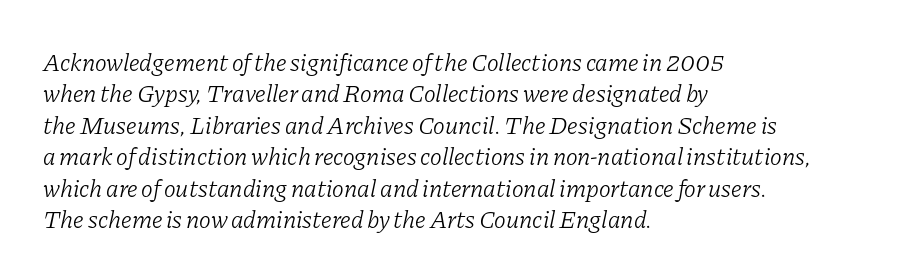
The image shows 25 px text type, italic (leaning right); set left-aligned, normal line spacing (1.26x), normal letter spacing, not underlined.
